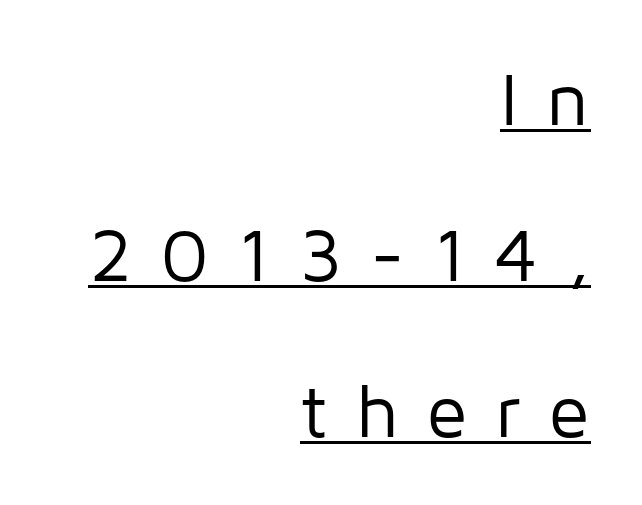
Q: Is the text bold? A: No.
Q: Is the text italic (slanted)? A: No, it is upright.
Q: Is the typeface a serif or a sans-serif typeface? A: Sans-serif.
Q: Is the text underlined? A: Yes.
Q: How is the paragraph aligned? A: Right-aligned.
Q: Is the spacing between letters normal or unusually wide? A: Unusually wide.
Q: Is the spacing between lines tight, normal or loose? A: Loose.
Q: Width (condensed, normal, or wide)? A: Normal.
Q: Stroke contrast? A: Low.
Q: x-height? A: Medium.
Q: Monospaced? A: No.
